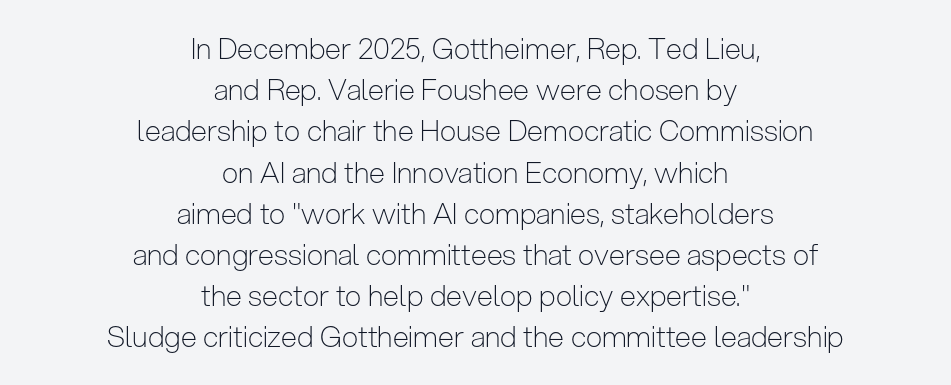
The image shows 29 px light, condensed sans-serif type, upright; set centered, normal line spacing (1.42x), normal letter spacing, not underlined; low stroke contrast and a medium x-height.
